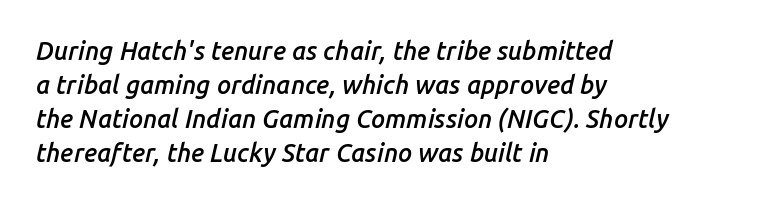
Q: Is the text bold? A: Semi-bold.
Q: Is the text italic (slanted)? A: Yes, it leans right by about 14 degrees.
Q: Is the text underlined? A: No.
Q: How is the paragraph aligned? A: Left-aligned.
Q: Is the spacing between letters normal or unusually wide? A: Normal.
Q: Is the spacing between lines tight, normal or loose? A: Normal.
